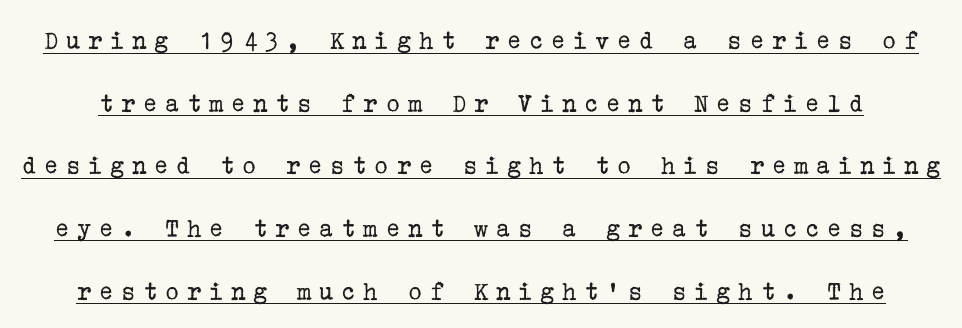
The image shows 27 px text type, upright; set loose line spacing (2.32x), unusually wide letter spacing (+0.28 em), underlined.
